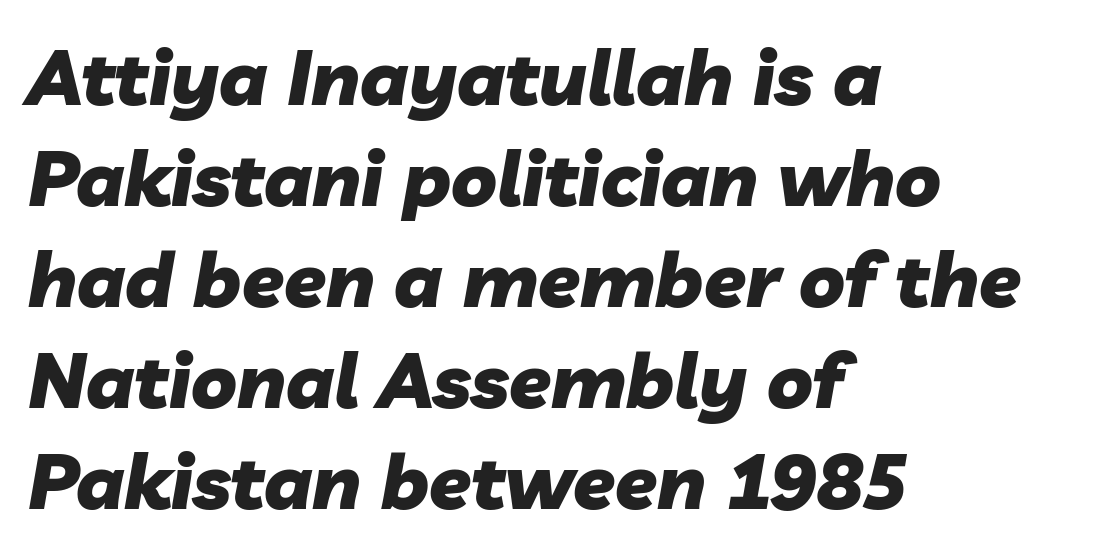
{"italic": "yes", "lean": "right", "slant_degrees": 10, "bold": "yes", "weight": "heavy", "width": "normal", "stroke_contrast": "low", "x_height": "medium", "monospaced": "no", "underline": "no", "align": "left", "line_spacing": "normal", "line_spacing_ratio": 1.33, "letter_spacing": "normal", "letter_spacing_em": 0.0, "glyph_px": 76}
